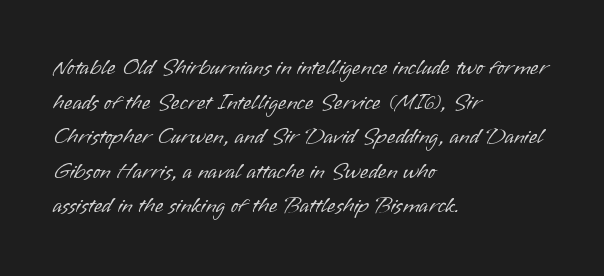
The image shows 22 px text type; set left-aligned, normal line spacing (1.57x), normal letter spacing, not underlined.
